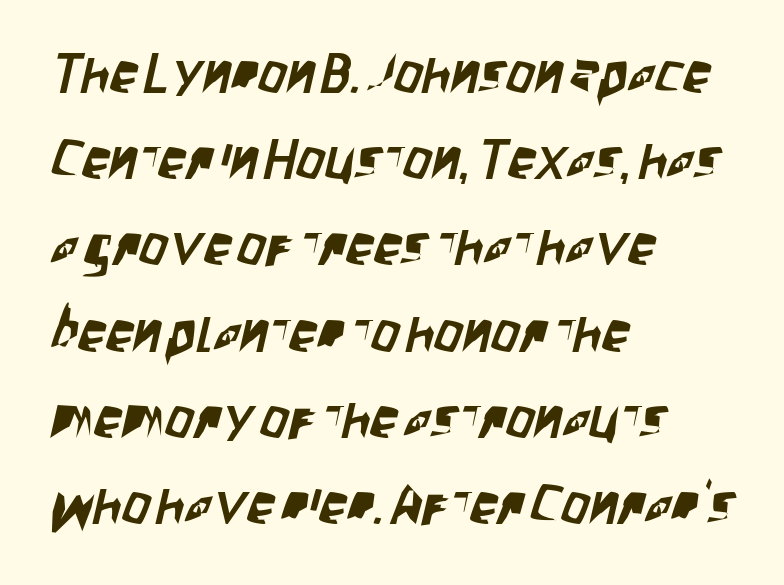
Q: Is the typeface a serif or a sans-serif typeface? A: Sans-serif.
Q: Is the text underlined? A: No.
Q: How is the paragraph aligned? A: Left-aligned.
Q: Is the spacing between letters normal or unusually wide? A: Normal.
Q: Is the spacing between lines tight, normal or loose? A: Normal.
Q: Width (condensed, normal, or wide)? A: Condensed.
Q: Stroke contrast? A: Low.
Q: x-height? A: Large.
Q: Monospaced? A: No.
